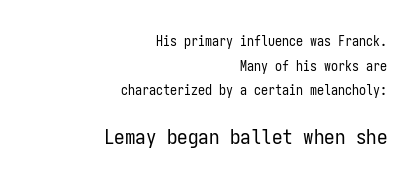
{"italic": "no", "bold": "no", "underline": "no", "align": "right", "line_spacing_ratio": 1.76, "letter_spacing": "normal", "letter_spacing_em": 0.0, "larger_block": "second", "size_ratio": 1.5, "glyph_px": 21}
